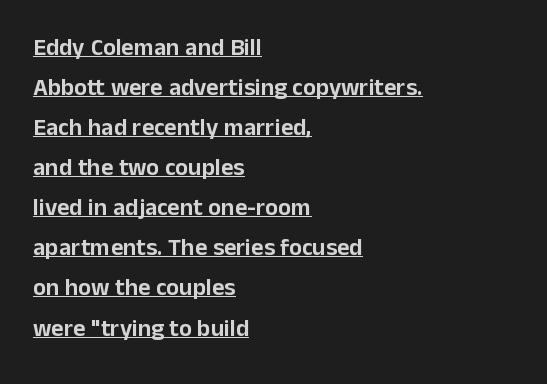
Line spacing here is normal. The rendered words wear a rule along their underside. Each word holds together tightly as a unit, with standard inter-letter gaps. Typeset ragged right — the left edge is the straight one. The letters stand upright; this is a roman face.
